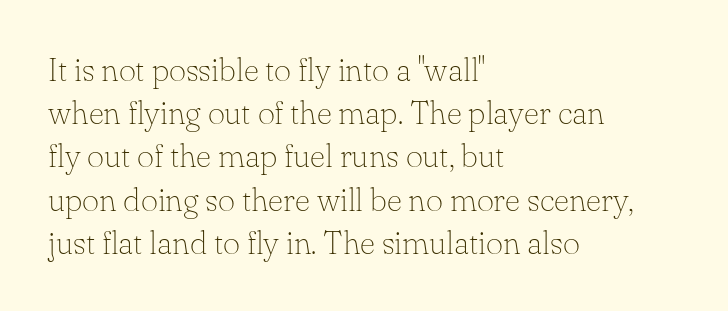
The image shows 33 px thin serif type, upright; set left-aligned, normal line spacing (1.31x), normal letter spacing, not underlined; low stroke contrast and a small x-height.
